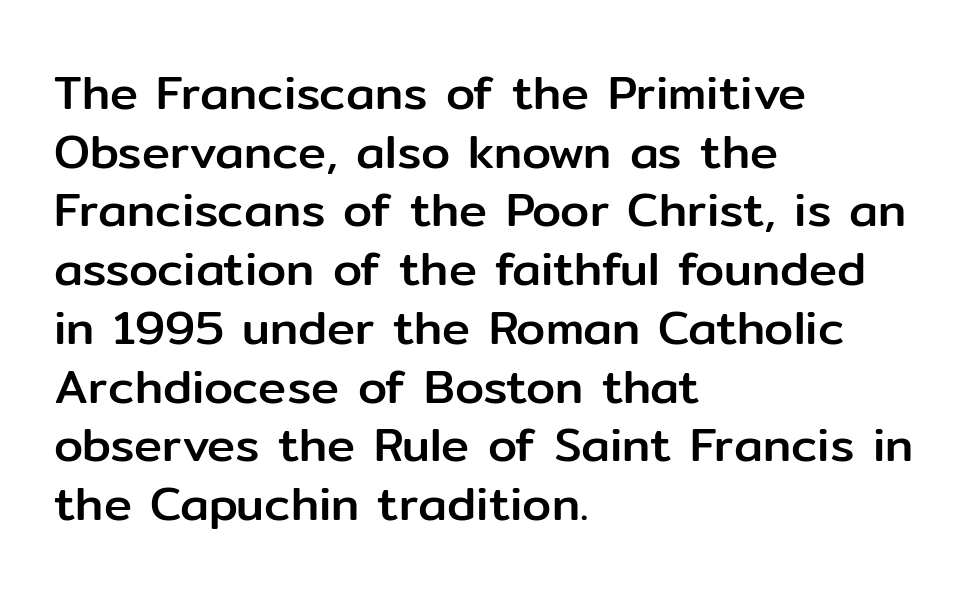
{"serif": "no", "italic": "no", "width": "normal", "stroke_contrast": "low", "x_height": "medium", "monospaced": "no", "underline": "no", "align": "left", "line_spacing": "normal", "line_spacing_ratio": 1.25, "letter_spacing": "normal", "letter_spacing_em": 0.0, "glyph_px": 47}
